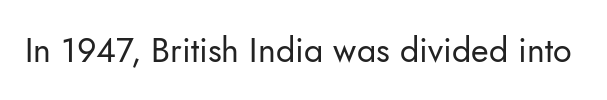
{"serif": "no", "italic": "no", "bold": "no", "weight": "regular", "width": "normal", "stroke_contrast": "low", "x_height": "small", "monospaced": "no", "underline": "no", "letter_spacing": "normal", "letter_spacing_em": 0.0, "glyph_px": 34}
